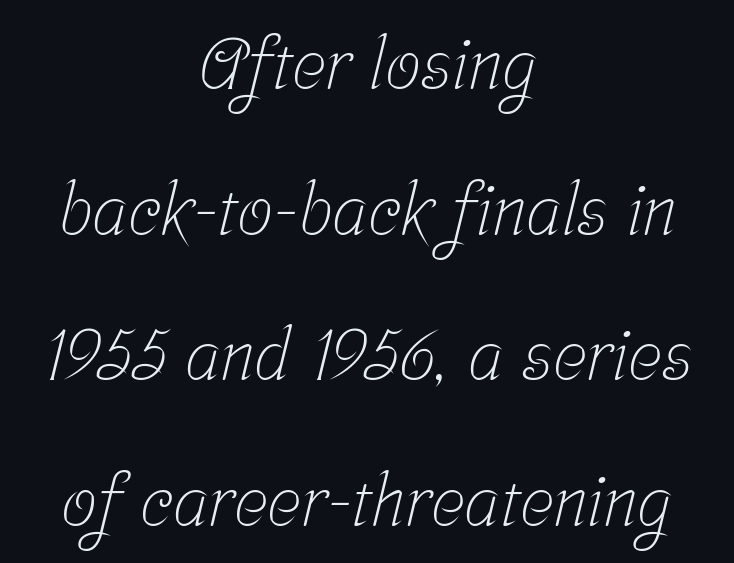
Each line is balanced around a shared central axis. Summary of weight: not heavy and not bold. A great deal of white space separates one row of letters from the next. Stroke terminals: seriffed. Unmarked baselines from the first word to the last.
